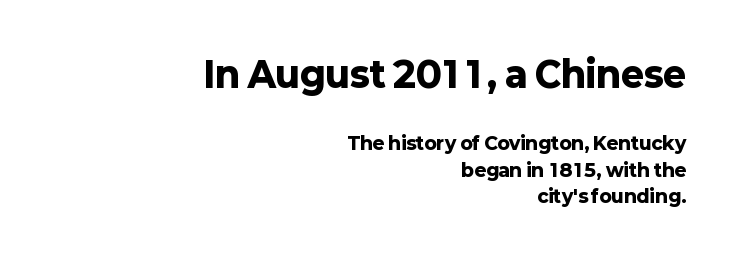
Q: Is the text bold? A: Yes.
Q: Is the text italic (slanted)? A: No, it is upright.
Q: Is the typeface a serif or a sans-serif typeface? A: Sans-serif.
Q: Is the text underlined? A: No.
Q: How is the paragraph aligned? A: Right-aligned.
Q: Is the spacing between letters normal or unusually wide? A: Normal.
Q: Is the spacing between lines tight, normal or loose? A: Normal.
Q: Which block of text is set in a larger size, the first (top) or the second (bottom)? A: The first (top) one.
Q: Width (condensed, normal, or wide)? A: Normal.
Q: Stroke contrast? A: Low.
Q: x-height? A: Medium.
Q: Monospaced? A: No.
